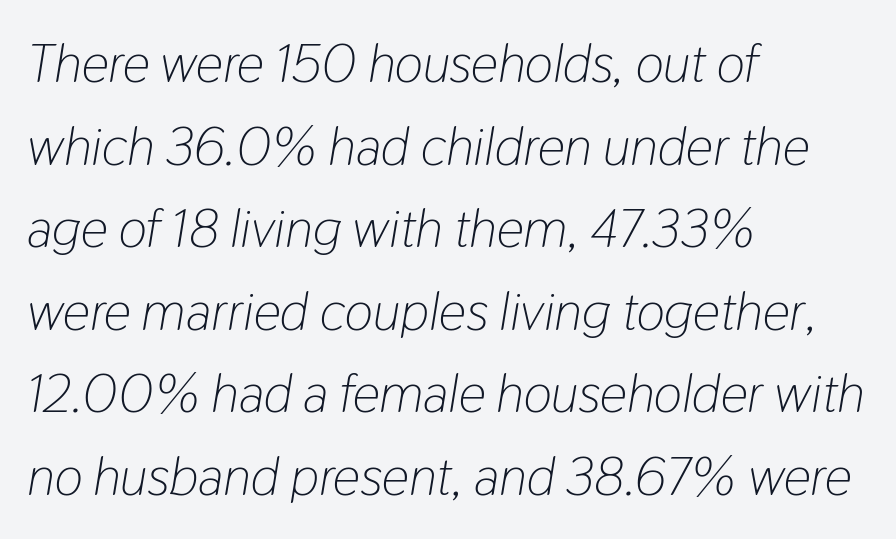
{"italic": "yes", "lean": "right", "slant_degrees": 9, "bold": "no", "weight": "light", "width": "condensed", "stroke_contrast": "low", "x_height": "medium", "monospaced": "no", "underline": "no", "align": "left", "line_spacing": "normal", "line_spacing_ratio": 1.53, "letter_spacing": "normal", "letter_spacing_em": 0.0, "glyph_px": 54}
